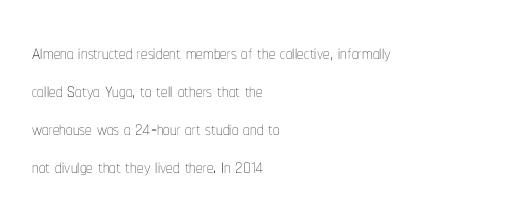
The image shows 26 px text type, upright; set left-aligned, normal line spacing (1.46x), normal letter spacing, not underlined.
